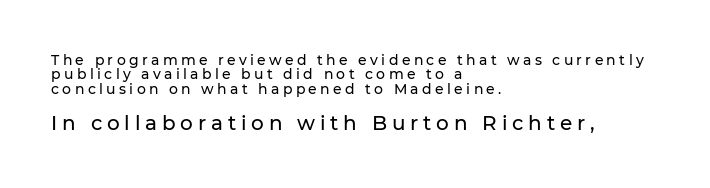
Q: Is the text italic (slanted)? A: No, it is upright.
Q: Is the text underlined? A: No.
Q: How is the paragraph aligned? A: Left-aligned.
Q: Is the spacing between letters normal or unusually wide? A: Unusually wide.
Q: Is the spacing between lines tight, normal or loose? A: Tight.
Q: Which block of text is set in a larger size, the first (top) or the second (bottom)? A: The second (bottom) one.
